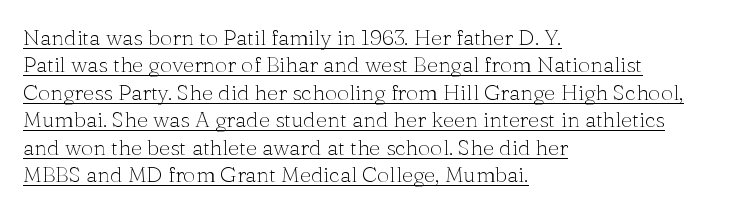
{"italic": "no", "bold": "no", "underline": "yes", "align": "left", "line_spacing": "normal", "line_spacing_ratio": 1.25, "letter_spacing": "normal", "letter_spacing_em": 0.0, "glyph_px": 22}
